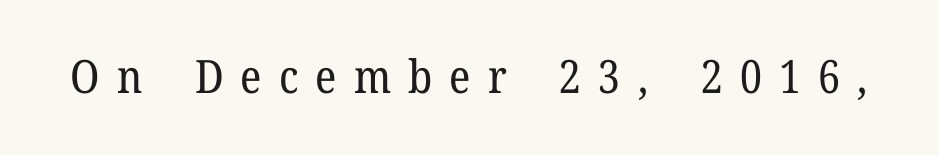
Heft: none added — not bold. This is serif lettering, the kind often seen in printed books. Designer's note — italics off, roman on. The line texture is sparse and dotted thanks to wide tracking. The passage shown is typed in a proportional face where columns would drift. A clean baseline with only descenders dipping below it.
